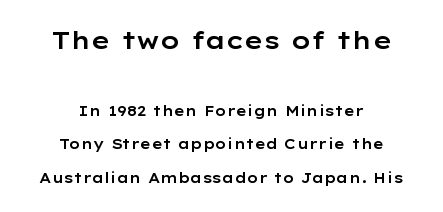
{"italic": "no", "underline": "no", "align": "center", "line_spacing": "loose", "line_spacing_ratio": 2.4, "letter_spacing": "normal", "letter_spacing_em": 0.0, "larger_block": "first", "size_ratio": 1.71, "glyph_px": 24}
